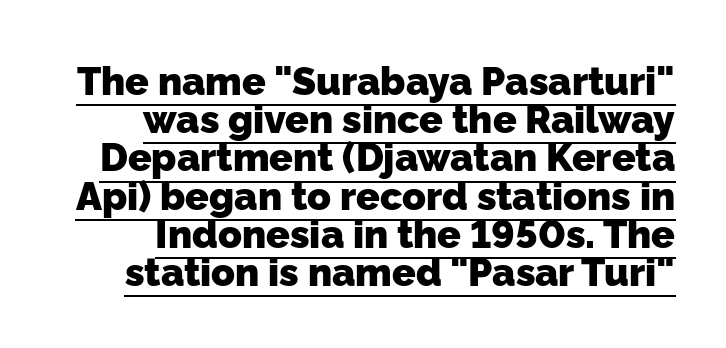
{"serif": "no", "bold": "yes", "weight": "heavy", "width": "normal", "stroke_contrast": "low", "x_height": "medium", "monospaced": "no", "underline": "yes", "line_spacing": "tight", "line_spacing_ratio": 0.98, "letter_spacing": "normal", "letter_spacing_em": 0.0, "glyph_px": 39}
